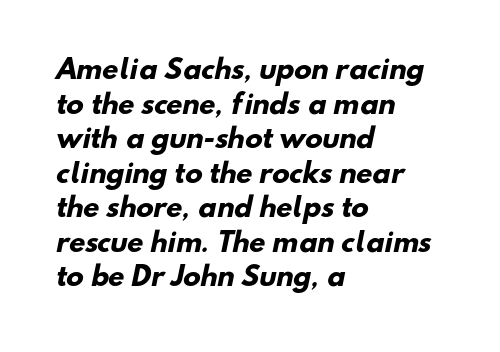
The image shows 26 px bold type; set left-aligned, normal line spacing (1.33x), normal letter spacing, not underlined.
